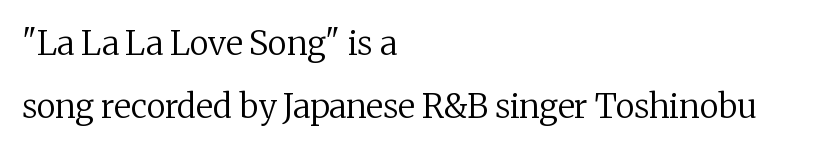
Q: Is the text bold? A: No.
Q: Is the text italic (slanted)? A: No, it is upright.
Q: Is the typeface a serif or a sans-serif typeface? A: Serif.
Q: Is the text underlined? A: No.
Q: How is the paragraph aligned? A: Left-aligned.
Q: Is the spacing between letters normal or unusually wide? A: Normal.
Q: Is the spacing between lines tight, normal or loose? A: Loose.
Q: Width (condensed, normal, or wide)? A: Normal.
Q: Stroke contrast? A: Medium.
Q: x-height? A: Medium.
Q: Monospaced? A: No.
